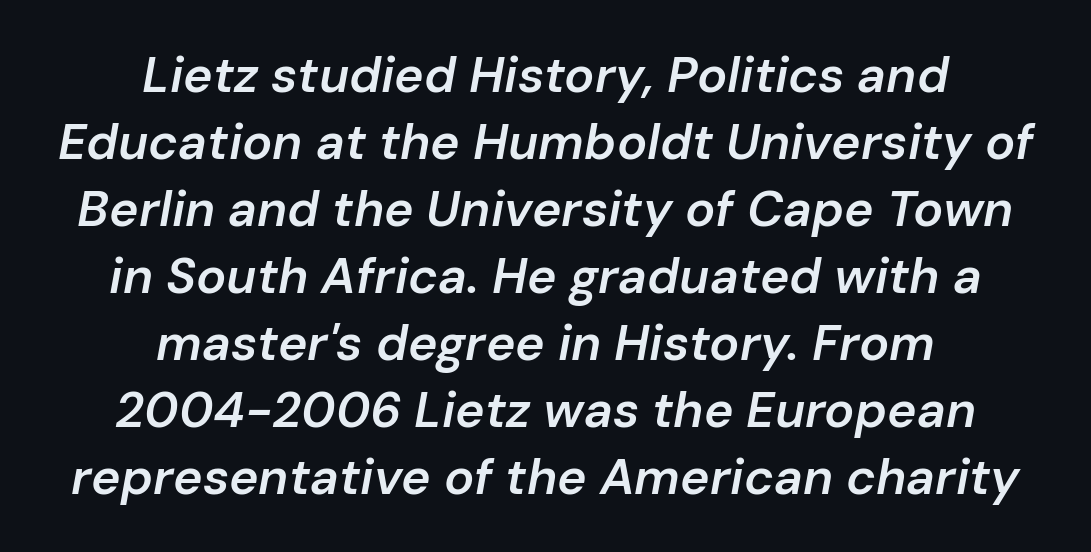
Is this a fixed-width face? No — the glyphs have proportional, varying widths. Observe the lean: these are italic letterforms. Layout note: lines centered. The area under the type is left untouched. Compared with typical paragraphs, the rows here are spaced about the same. Firm but not heavy-handed strokes: this text is semibold.
